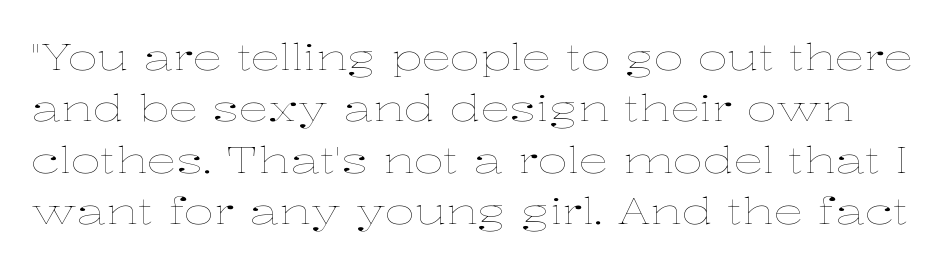
The image shows 37 px thin, wide type, upright; set normal line spacing (1.39x), normal letter spacing, not underlined; low stroke contrast and a medium x-height.
